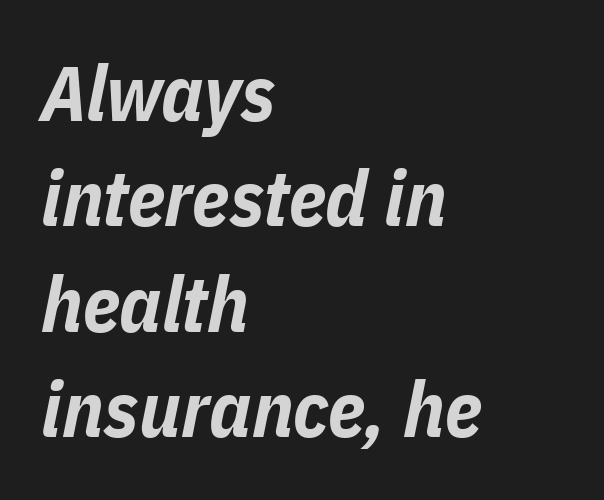
An italicized treatment has been applied to the whole sample. These lines keep a tight, regular rhythm from letter to letter. Leading matches the norm, producing a regular column. The glyphs are unaccompanied by any horizontal stroke below them.
